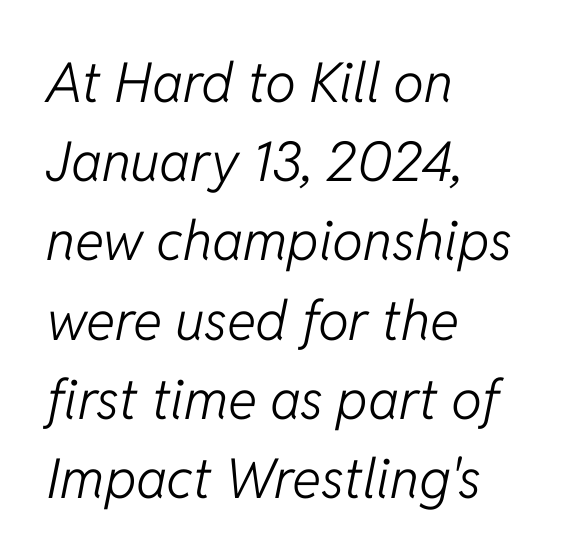
Q: Is the text bold? A: No.
Q: Is the text italic (slanted)? A: Yes, it leans right by about 11 degrees.
Q: Is the text underlined? A: No.
Q: How is the paragraph aligned? A: Left-aligned.
Q: Is the spacing between letters normal or unusually wide? A: Normal.
Q: Is the spacing between lines tight, normal or loose? A: Normal.
Q: Width (condensed, normal, or wide)? A: Normal.
Q: Stroke contrast? A: Low.
Q: x-height? A: Medium.
Q: Monospaced? A: No.
